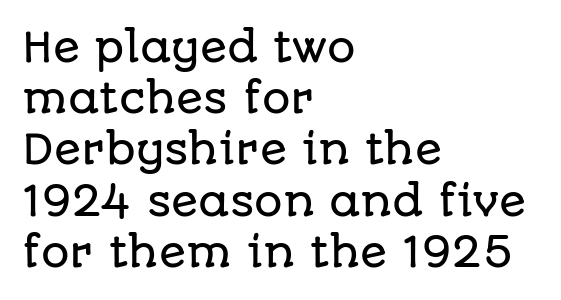
{"serif": "no", "italic": "no", "width": "normal", "stroke_contrast": "low", "x_height": "large", "monospaced": "no", "underline": "no", "align": "left", "line_spacing": "normal", "line_spacing_ratio": 1.28, "letter_spacing": "normal", "letter_spacing_em": 0.0, "glyph_px": 40}
